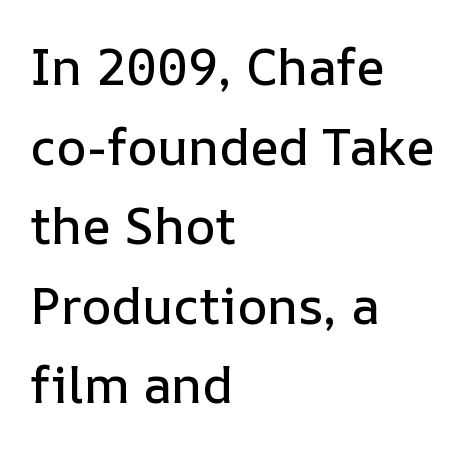
Q: Is the text italic (slanted)? A: No, it is upright.
Q: Is the text underlined? A: No.
Q: How is the paragraph aligned? A: Left-aligned.
Q: Is the spacing between letters normal or unusually wide? A: Normal.
Q: Is the spacing between lines tight, normal or loose? A: Normal.
Q: Width (condensed, normal, or wide)? A: Normal.
Q: Stroke contrast? A: Low.
Q: x-height? A: Medium.
Q: Monospaced? A: No.
